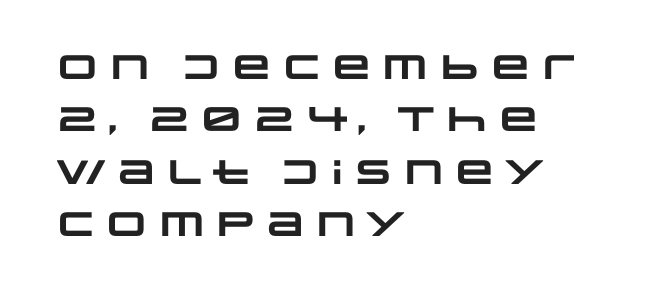
The image shows 34 px heavy, wide sans-serif type; set left-aligned, normal line spacing (1.54x), normal letter spacing, not underlined; low stroke contrast and a large x-height.
